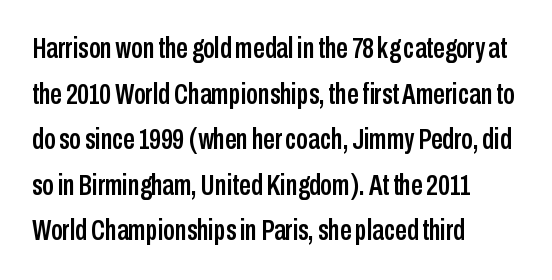
This rendering uses left alignment, leaving the right contour irregular. Is the letter spacing exaggerated? No — it looks like the ordinary default. Here the designer chose a conventional face with non-uniform glyph widths. The baseline area is clear. Nothing sits at the stroke ends, so this counts as sans-serif.
